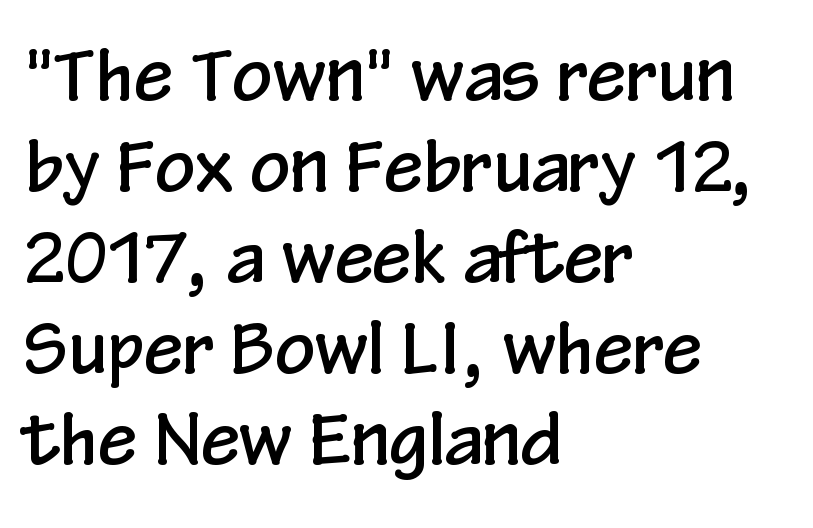
To sum up the face: it is a sans, with no serifs. Each letter keeps its own natural width here, so spacing adapts to shape. The tracking reads as untouched default to a designer's eye. Leading: standard.
